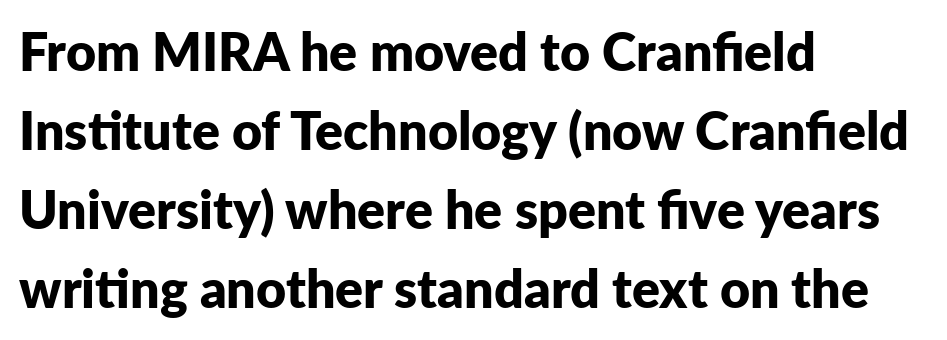
Q: Is the text bold? A: Yes.
Q: Is the text italic (slanted)? A: No, it is upright.
Q: Is the typeface a serif or a sans-serif typeface? A: Sans-serif.
Q: Is the text underlined? A: No.
Q: How is the paragraph aligned? A: Left-aligned.
Q: Is the spacing between letters normal or unusually wide? A: Normal.
Q: Is the spacing between lines tight, normal or loose? A: Normal.
Q: Width (condensed, normal, or wide)? A: Normal.
Q: Stroke contrast? A: Low.
Q: x-height? A: Medium.
Q: Monospaced? A: No.
